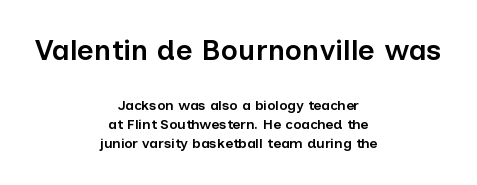
The image shows 29 px semibold sans-serif type, upright; set centered, normal line spacing (1.39x), normal letter spacing, not underlined; the first (top) block is 2.07x larger; low stroke contrast and a medium x-height.
